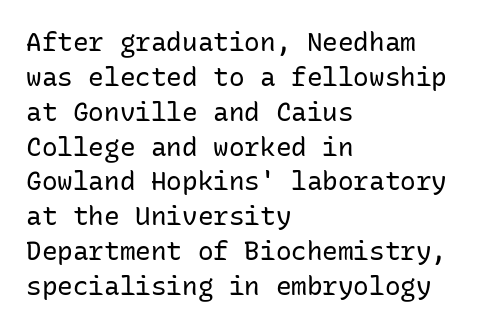
{"italic": "no", "bold": "no", "underline": "no", "align": "left", "line_spacing": "normal", "line_spacing_ratio": 1.34, "letter_spacing": "normal", "letter_spacing_em": 0.0, "glyph_px": 26}
